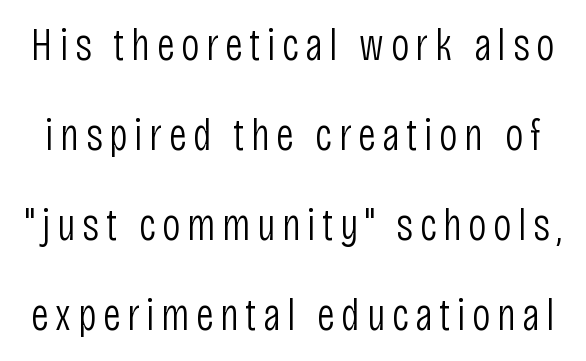
Q: Is the text bold? A: No.
Q: Is the text italic (slanted)? A: No, it is upright.
Q: Is the typeface a serif or a sans-serif typeface? A: Sans-serif.
Q: Is the text underlined? A: No.
Q: Is the spacing between lines tight, normal or loose? A: Loose.
Q: Width (condensed, normal, or wide)? A: Condensed.
Q: Stroke contrast? A: Low.
Q: x-height? A: Large.
Q: Monospaced? A: No.
